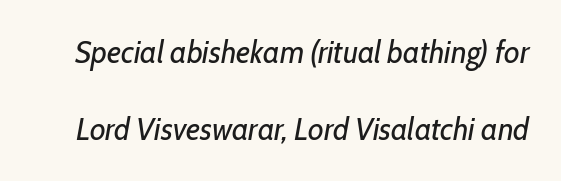
The image shows 32 px regular-weight, condensed type, italic (leaning right); set loose line spacing (2.42x), normal letter spacing, not underlined; low stroke contrast and a medium x-height.
